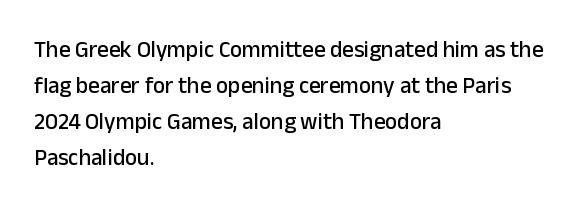
The image shows 23 px text type, upright; set left-aligned, normal line spacing (1.57x), normal letter spacing, not underlined.
